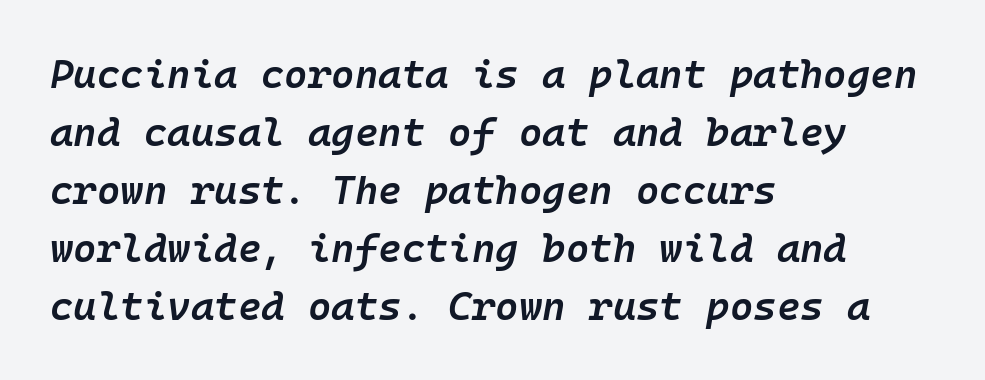
A clean baseline with only descenders dipping below it. Each letter, wide or thin by design, is forced into the same width here. Is the letter spacing exaggerated? No — it looks like the ordinary default. Tall strokes in this sample are angled rather than plumb. Is the block centered? No — it sits flush against the left margin.
